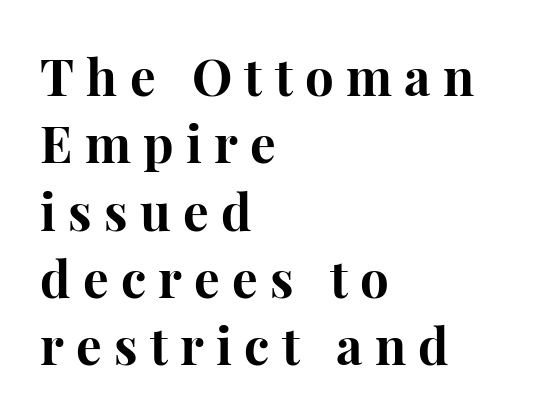
{"serif": "yes", "italic": "no", "bold": "yes", "weight": "bold", "width": "normal", "stroke_contrast": "high", "x_height": "medium", "monospaced": "no", "underline": "no", "align": "left", "line_spacing": "normal", "line_spacing_ratio": 1.32, "letter_spacing": "wide", "letter_spacing_em": 0.24, "glyph_px": 51}
